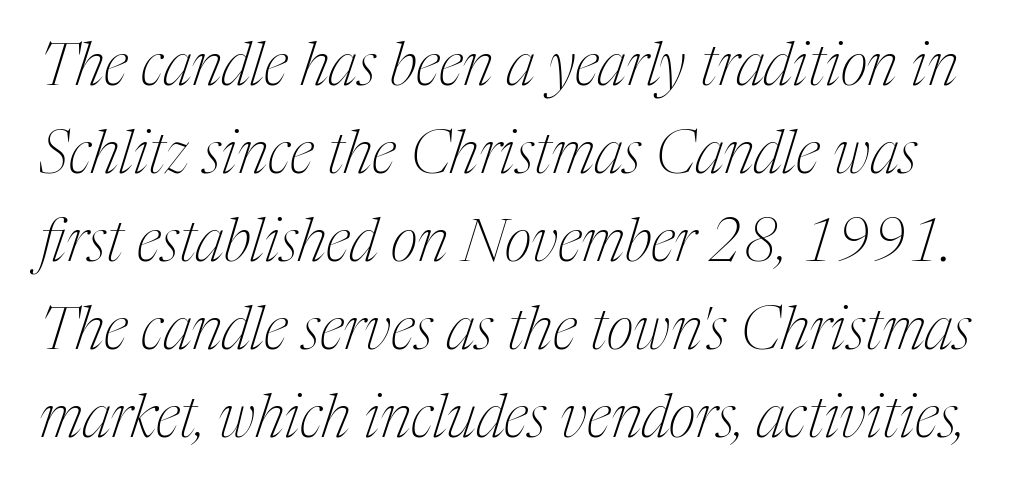
{"serif": "yes", "italic": "yes", "lean": "right", "slant_degrees": 17, "bold": "no", "weight": "thin", "width": "condensed", "stroke_contrast": "medium", "x_height": "medium", "monospaced": "no", "underline": "no", "line_spacing": "normal", "line_spacing_ratio": 1.49, "letter_spacing": "normal", "letter_spacing_em": 0.0, "glyph_px": 59}
